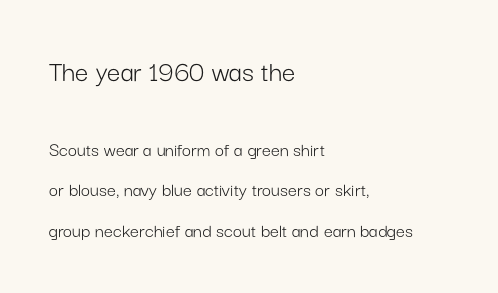
Q: Is the text bold? A: No.
Q: Is the text italic (slanted)? A: No, it is upright.
Q: Is the typeface a serif or a sans-serif typeface? A: Sans-serif.
Q: Is the text underlined? A: No.
Q: How is the paragraph aligned? A: Left-aligned.
Q: Is the spacing between letters normal or unusually wide? A: Normal.
Q: Is the spacing between lines tight, normal or loose? A: Loose.
Q: Which block of text is set in a larger size, the first (top) or the second (bottom)? A: The first (top) one.
Q: Width (condensed, normal, or wide)? A: Normal.
Q: Stroke contrast? A: Low.
Q: x-height? A: Medium.
Q: Monospaced? A: No.
